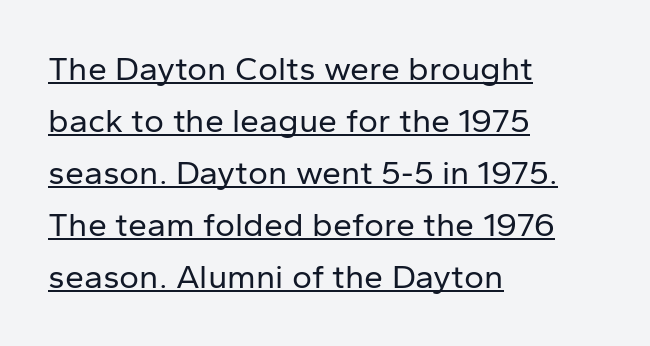
Q: Is the text bold? A: No.
Q: Is the text italic (slanted)? A: No, it is upright.
Q: Is the typeface a serif or a sans-serif typeface? A: Sans-serif.
Q: Is the text underlined? A: Yes.
Q: How is the paragraph aligned? A: Left-aligned.
Q: Is the spacing between letters normal or unusually wide? A: Normal.
Q: Is the spacing between lines tight, normal or loose? A: Normal.
Q: Width (condensed, normal, or wide)? A: Normal.
Q: Stroke contrast? A: Low.
Q: x-height? A: Medium.
Q: Monospaced? A: No.
